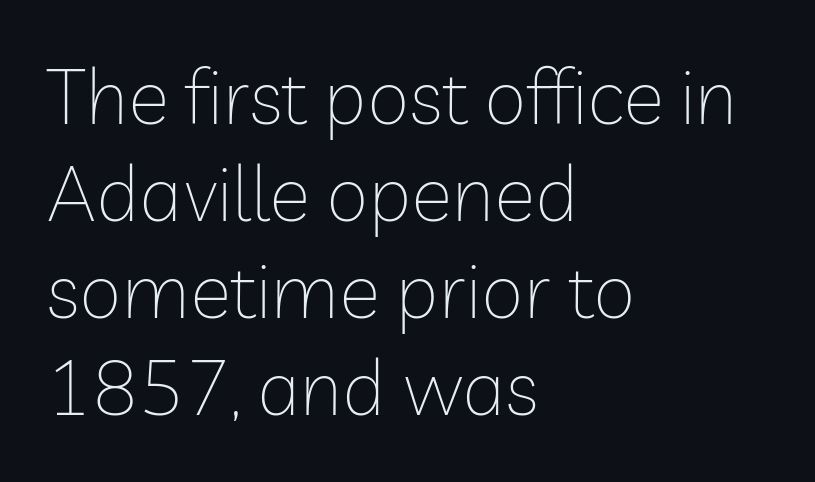
Q: Is the text bold? A: No.
Q: Is the text italic (slanted)? A: No, it is upright.
Q: Is the typeface a serif or a sans-serif typeface? A: Sans-serif.
Q: Is the text underlined? A: No.
Q: How is the paragraph aligned? A: Left-aligned.
Q: Is the spacing between letters normal or unusually wide? A: Normal.
Q: Is the spacing between lines tight, normal or loose? A: Normal.
Q: Width (condensed, normal, or wide)? A: Normal.
Q: Stroke contrast? A: Low.
Q: x-height? A: Medium.
Q: Monospaced? A: No.
